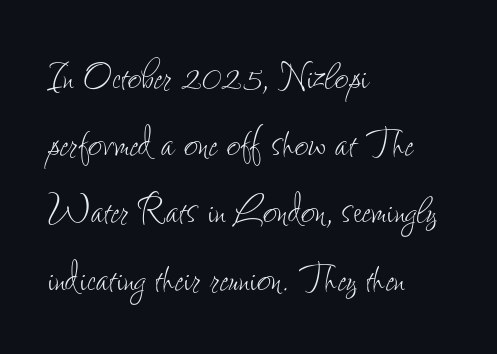
{"bold": "no", "weight": "thin", "width": "condensed", "stroke_contrast": "low", "x_height": "small", "monospaced": "no", "underline": "no", "align": "left", "line_spacing": "normal", "line_spacing_ratio": 1.4, "letter_spacing": "normal", "letter_spacing_em": 0.0, "glyph_px": 48}
